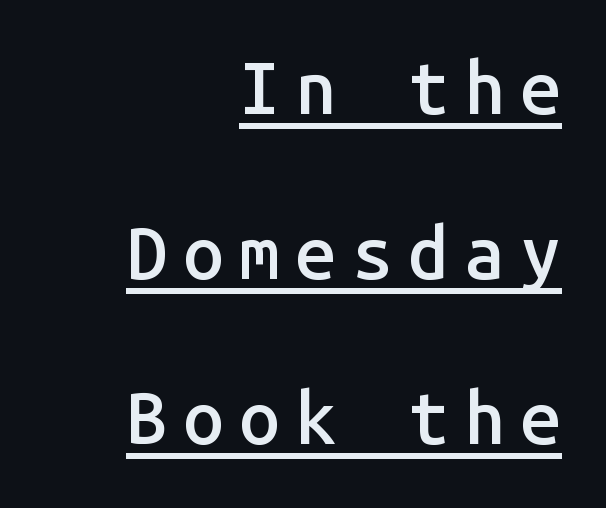
{"serif": "no", "italic": "no", "bold": "semi", "weight": "semibold", "width": "normal", "stroke_contrast": "low", "x_height": "medium", "monospaced": "yes", "underline": "yes", "align": "right", "line_spacing": "loose", "line_spacing_ratio": 2.26, "letter_spacing": "wide", "letter_spacing_em": 0.21, "glyph_px": 73}
